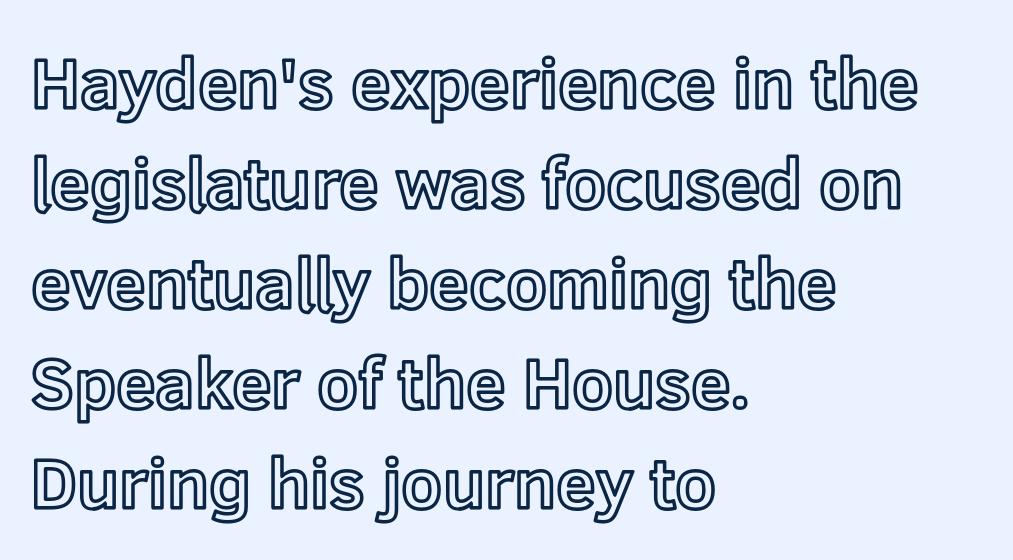
Q: Is the text italic (slanted)? A: No, it is upright.
Q: Is the text underlined? A: No.
Q: How is the paragraph aligned? A: Left-aligned.
Q: Is the spacing between letters normal or unusually wide? A: Normal.
Q: Is the spacing between lines tight, normal or loose? A: Normal.
Q: Width (condensed, normal, or wide)? A: Normal.
Q: x-height? A: Medium.
Q: Monospaced? A: No.
